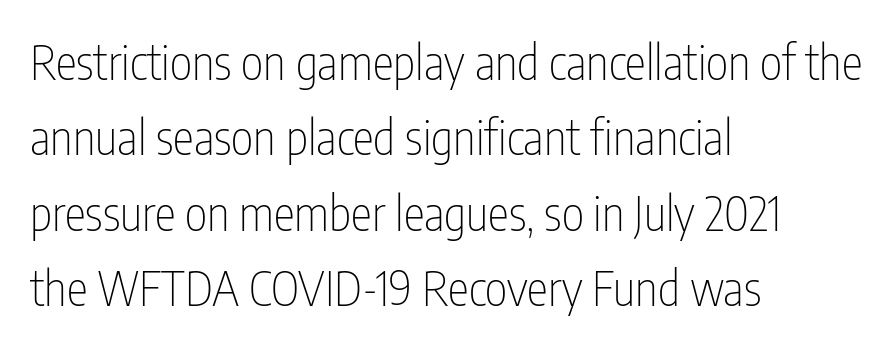
{"serif": "no", "italic": "no", "bold": "no", "weight": "thin", "width": "condensed", "stroke_contrast": "low", "x_height": "medium", "monospaced": "no", "underline": "no", "align": "left", "line_spacing": "normal", "line_spacing_ratio": 1.57, "letter_spacing": "normal", "letter_spacing_em": 0.0, "glyph_px": 48}
